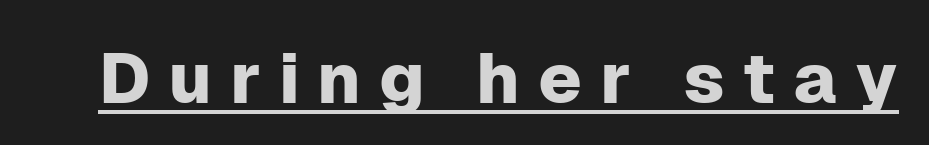
Italic? Not at all — the glyphs are vertical. The tracking reads as deliberately expanded to a designer's eye. Examine the stroke ends and you'll find no serifs. In designer terms, the underline attribute is active on this setting. This sample has the flowing, uneven cadence of proportional lettering.
